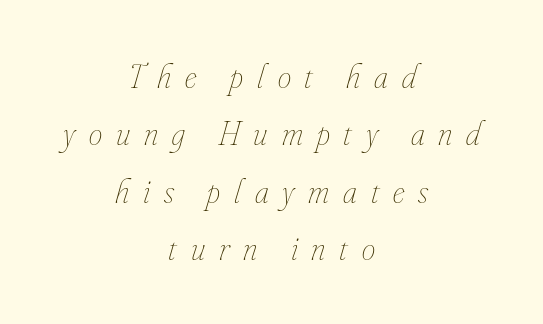
The image shows 34 px thin, condensed type, italic (leaning right); set centered, normal line spacing (1.69x), unusually wide letter spacing (+0.41 em), not underlined; low stroke contrast and a small x-height.
